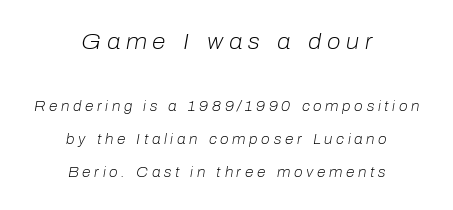
Q: Is the text bold? A: No.
Q: Is the text italic (slanted)? A: Yes, it leans right by about 10 degrees.
Q: Is the text underlined? A: No.
Q: How is the paragraph aligned? A: Centered.
Q: Is the spacing between letters normal or unusually wide? A: Unusually wide.
Q: Is the spacing between lines tight, normal or loose? A: Loose.
Q: Which block of text is set in a larger size, the first (top) or the second (bottom)? A: The first (top) one.
